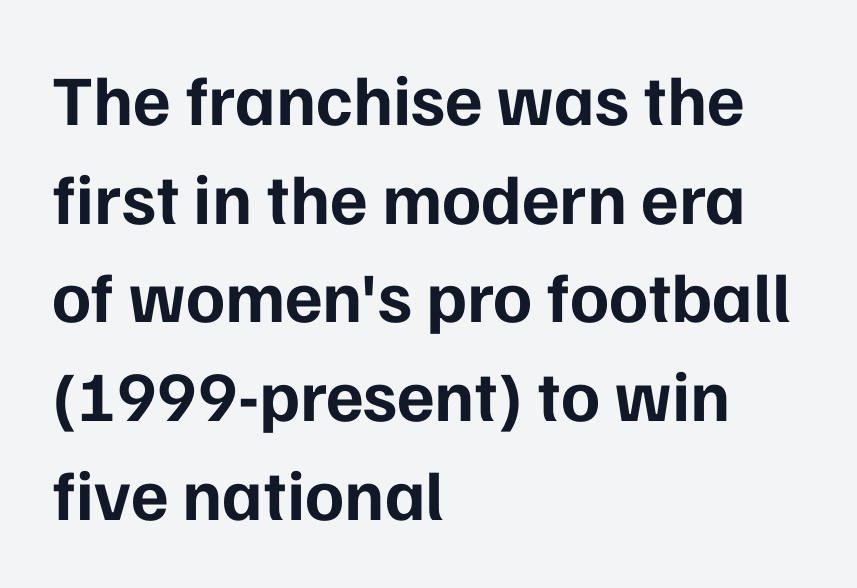
{"serif": "no", "italic": "no", "bold": "yes", "weight": "bold", "width": "normal", "stroke_contrast": "low", "x_height": "medium", "monospaced": "no", "underline": "no", "align": "left", "line_spacing": "normal", "line_spacing_ratio": 1.39, "letter_spacing": "normal", "letter_spacing_em": 0.0, "glyph_px": 71}
